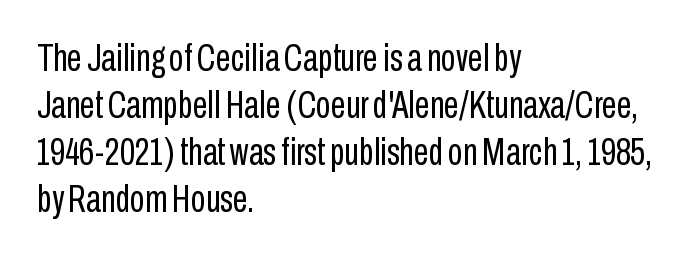
Left-aligned paragraph, ragged on the right. Every stem runs plumb, perpendicular to the baseline. Has an underline been added? It has not. Font category for this specimen: sans-serif. The font is comparable to plain body text, perhaps lighter.
